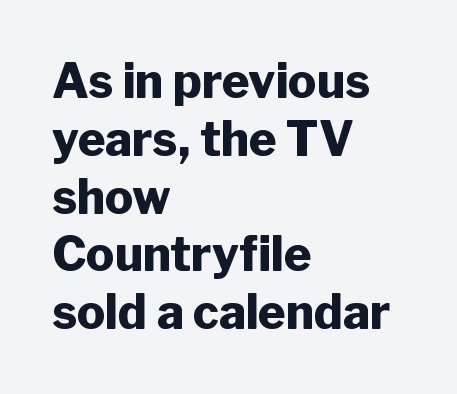
{"serif": "no", "italic": "no", "bold": "yes", "weight": "heavy", "width": "normal", "stroke_contrast": "low", "x_height": "medium", "monospaced": "no", "underline": "no", "align": "left", "line_spacing_ratio": 1.23, "letter_spacing": "normal", "letter_spacing_em": 0.0, "glyph_px": 47}
